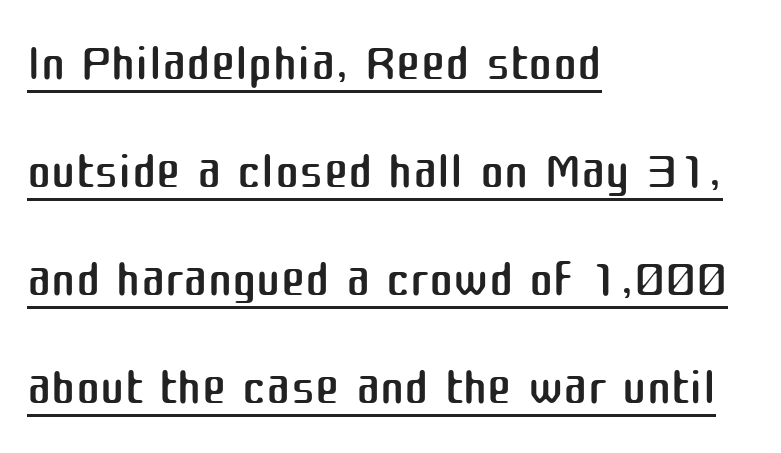
Q: Is the text bold? A: No.
Q: Is the text italic (slanted)? A: No, it is upright.
Q: Is the typeface a serif or a sans-serif typeface? A: Sans-serif.
Q: Is the text underlined? A: Yes.
Q: How is the paragraph aligned? A: Left-aligned.
Q: Is the spacing between letters normal or unusually wide? A: Normal.
Q: Is the spacing between lines tight, normal or loose? A: Normal.
Q: Width (condensed, normal, or wide)? A: Normal.
Q: Stroke contrast? A: Medium.
Q: x-height? A: Medium.
Q: Monospaced? A: No.
